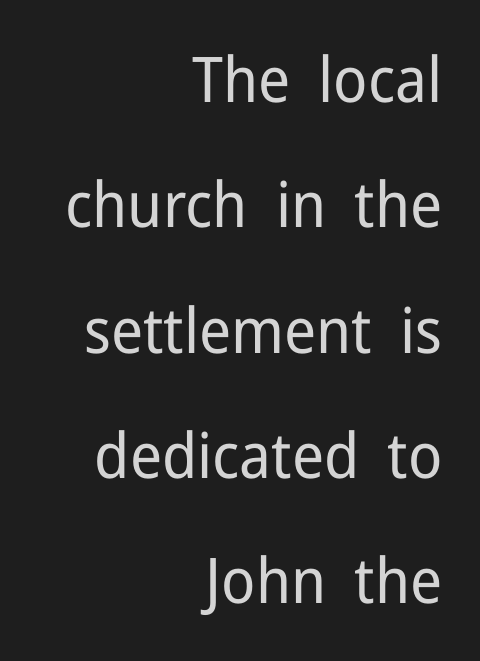
{"serif": "no", "italic": "no", "bold": "no", "weight": "regular", "width": "normal", "stroke_contrast": "low", "x_height": "medium", "monospaced": "no", "underline": "no", "align": "right", "line_spacing": "loose", "line_spacing_ratio": 1.99, "letter_spacing": "normal", "letter_spacing_em": 0.0, "glyph_px": 63}
